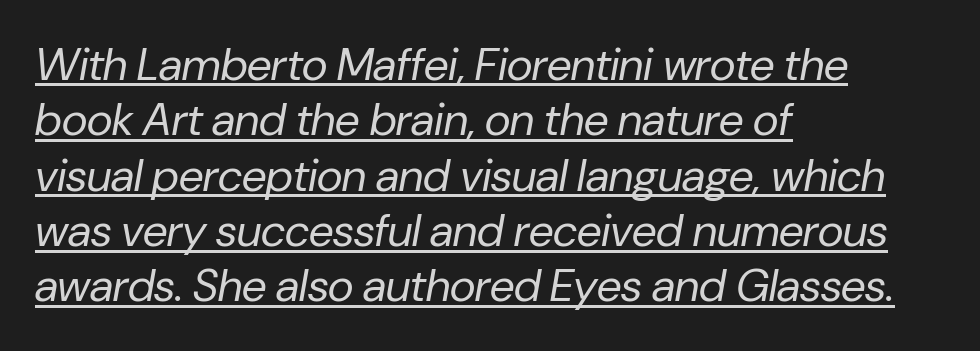
Q: Is the text bold? A: No.
Q: Is the text italic (slanted)? A: Yes, it leans right by about 10 degrees.
Q: Is the text underlined? A: Yes.
Q: How is the paragraph aligned? A: Left-aligned.
Q: Is the spacing between letters normal or unusually wide? A: Normal.
Q: Width (condensed, normal, or wide)? A: Normal.
Q: Stroke contrast? A: Low.
Q: x-height? A: Medium.
Q: Monospaced? A: No.
